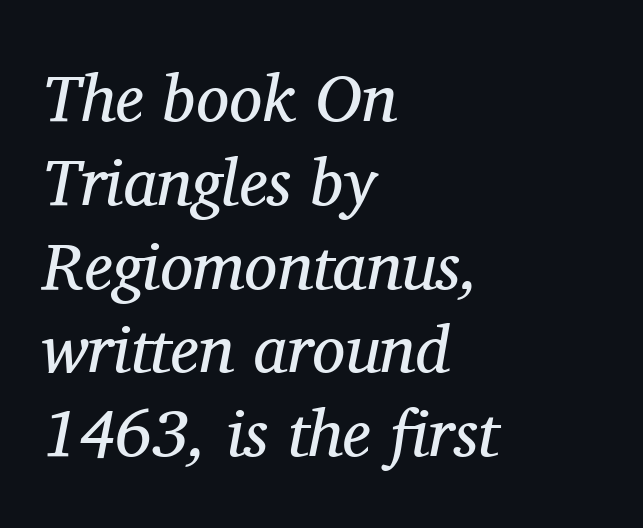
Weight: in the light-to-regular range. Unmarked baselines from the first word to the last. Default kerning and tracking; the words read as compact shapes. It's the slanting kind of type. Do the characters align in a grid? No, the font is proportional. Is the block centered? No — it sits flush against the left margin.
